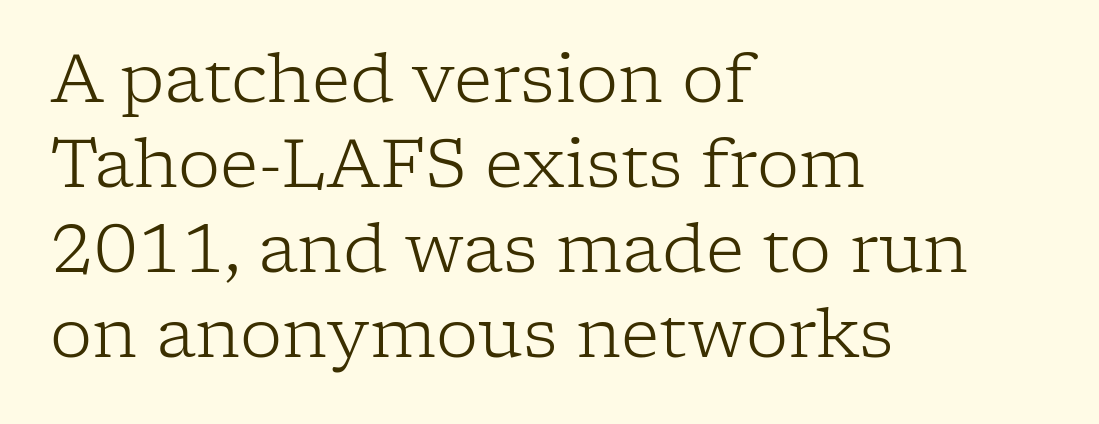
{"serif": "yes", "italic": "no", "bold": "no", "weight": "light", "width": "normal", "stroke_contrast": "low", "x_height": "medium", "monospaced": "no", "underline": "no", "align": "left", "line_spacing": "normal", "line_spacing_ratio": 1.27, "letter_spacing": "normal", "letter_spacing_em": 0.0, "glyph_px": 67}
